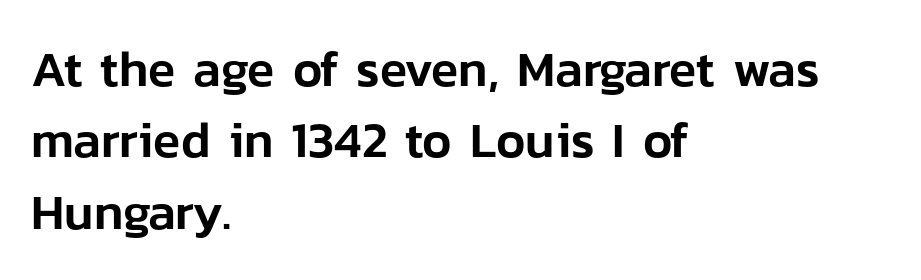
The image shows 50 px sans-serif type, upright; set left-aligned, normal line spacing (1.43x), normal letter spacing, not underlined; low stroke contrast and a medium x-height.
